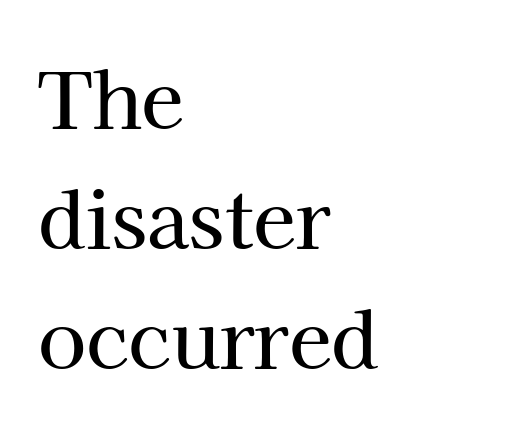
The image shows 78 px serif type, upright; set left-aligned, normal line spacing (1.54x), normal letter spacing, not underlined; high stroke contrast and a medium x-height.
